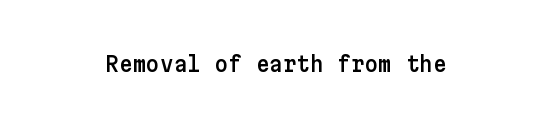
Every character sits straight up, as roman type does. The string is rendered with underlining switched off. Students, note that the glyphs here touch the page at normal intervals.
